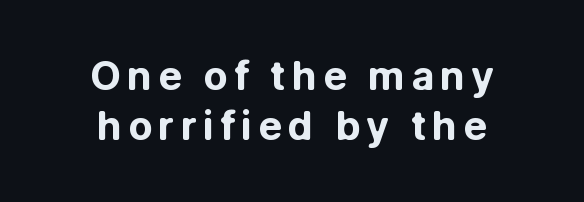
The image shows 40 px bold sans-serif type, upright; set centered, normal line spacing (1.26x), not underlined; low stroke contrast and a medium x-height.
